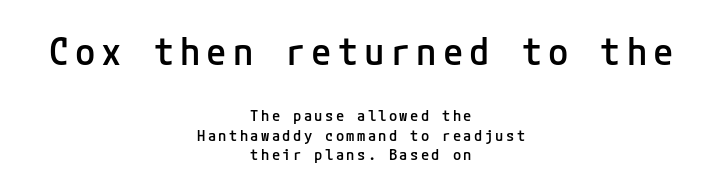
Q: Is the text bold? A: Semi-bold.
Q: Is the text italic (slanted)? A: No, it is upright.
Q: Is the typeface a serif or a sans-serif typeface? A: Sans-serif.
Q: Is the text underlined? A: No.
Q: How is the paragraph aligned? A: Centered.
Q: Is the spacing between lines tight, normal or loose? A: Normal.
Q: Which block of text is set in a larger size, the first (top) or the second (bottom)? A: The first (top) one.
Q: Width (condensed, normal, or wide)? A: Normal.
Q: Stroke contrast? A: Low.
Q: x-height? A: Medium.
